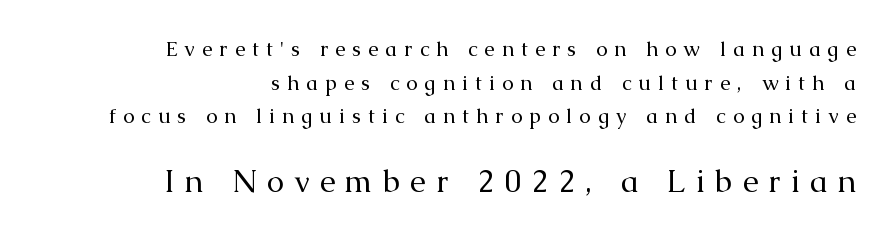
{"serif": "yes", "italic": "no", "bold": "no", "weight": "regular", "width": "normal", "stroke_contrast": "medium", "x_height": "medium", "monospaced": "no", "underline": "no", "align": "right", "line_spacing": "normal", "line_spacing_ratio": 1.6, "letter_spacing": "wide", "letter_spacing_em": 0.33, "larger_block": "second", "size_ratio": 1.48, "glyph_px": 31}
